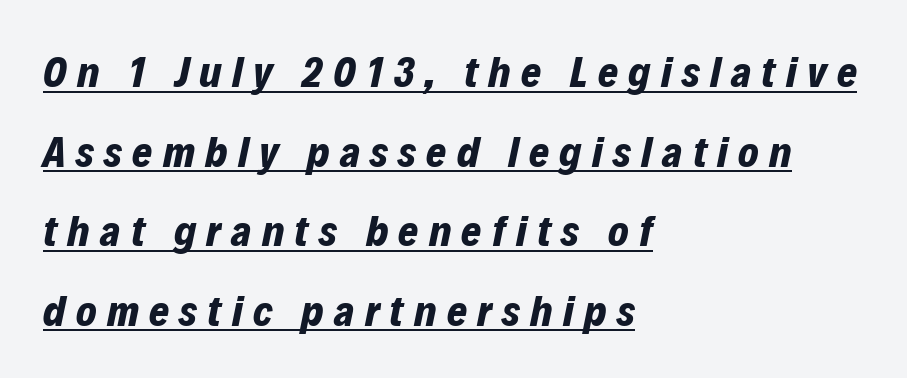
{"italic": "yes", "lean": "right", "slant_degrees": 12, "bold": "yes", "weight": "bold", "width": "normal", "stroke_contrast": "low", "x_height": "medium", "monospaced": "no", "underline": "yes", "align": "left", "line_spacing_ratio": 1.85, "letter_spacing": "wide", "letter_spacing_em": 0.24, "glyph_px": 43}
